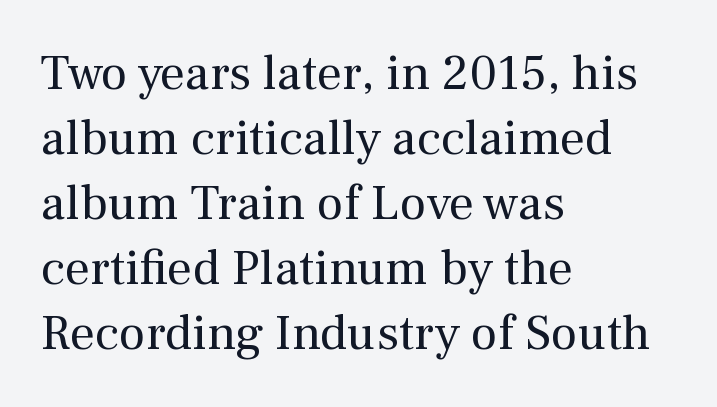
The image shows 50 px regular-weight serif type, upright; set left-aligned, normal line spacing (1.3x), normal letter spacing, not underlined; medium stroke contrast and a medium x-height.
